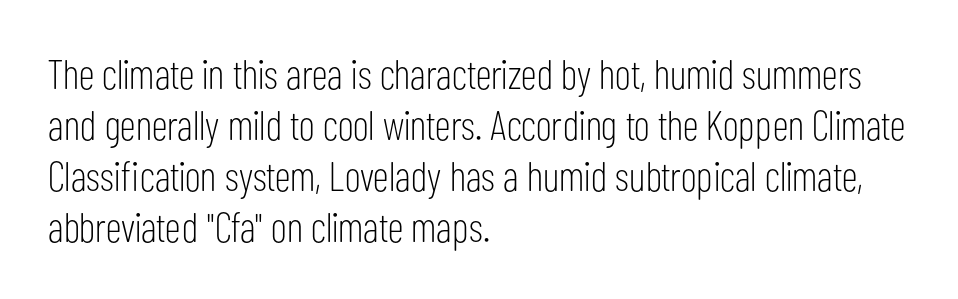
The image shows 41 px light, condensed sans-serif type, upright; set left-aligned, line spacing 1.24x, normal letter spacing, not underlined; low stroke contrast and a medium x-height.
